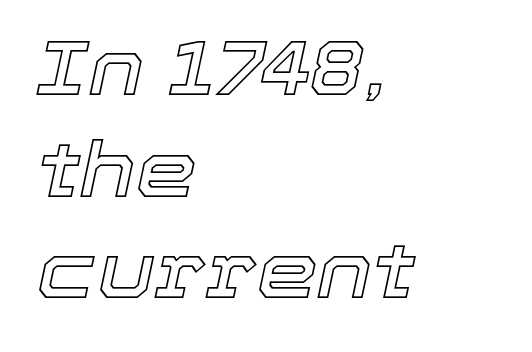
How would I describe the line gaps? Plain and ordinary. This sample uses an oblique cut, with every glyph tilted off the vertical. Here the glyphs are tracked normally, forming tight word shapes. The letters advance in unequal steps, a hallmark of proportional type.
